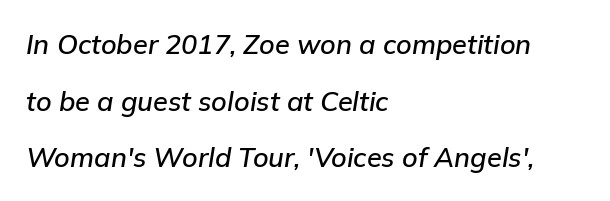
{"italic": "yes", "lean": "right", "slant_degrees": 9, "underline": "no", "align": "left", "line_spacing": "loose", "line_spacing_ratio": 2.1, "letter_spacing": "normal", "letter_spacing_em": 0.0, "glyph_px": 27}
